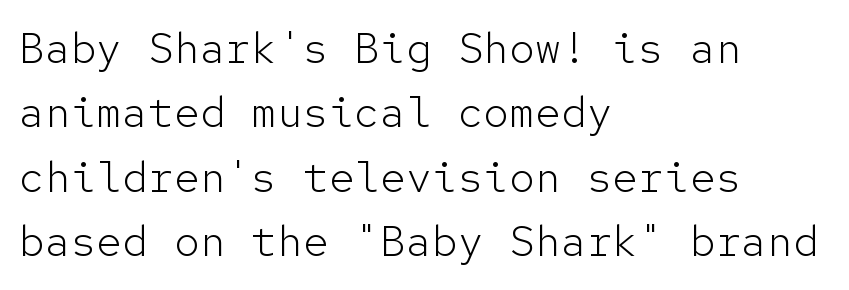
Q: Is the text bold? A: No.
Q: Is the text italic (slanted)? A: No, it is upright.
Q: Is the typeface a serif or a sans-serif typeface? A: Sans-serif.
Q: Is the text underlined? A: No.
Q: How is the paragraph aligned? A: Left-aligned.
Q: Is the spacing between letters normal or unusually wide? A: Normal.
Q: Is the spacing between lines tight, normal or loose? A: Normal.
Q: Width (condensed, normal, or wide)? A: Normal.
Q: Stroke contrast? A: Low.
Q: x-height? A: Medium.
Q: Monospaced? A: Yes.
